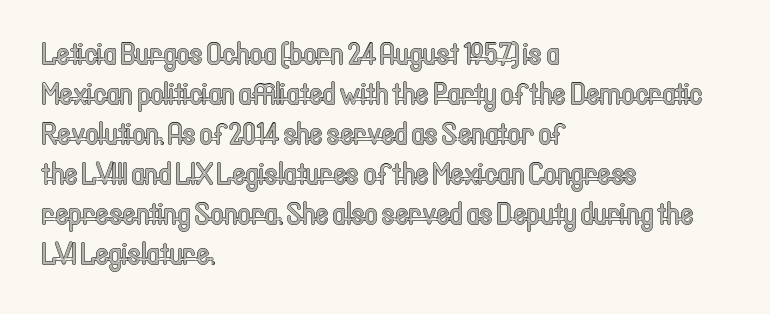
Q: Is the text italic (slanted)? A: No, it is upright.
Q: Is the text underlined? A: No.
Q: How is the paragraph aligned? A: Left-aligned.
Q: Is the spacing between letters normal or unusually wide? A: Normal.
Q: Is the spacing between lines tight, normal or loose? A: Normal.
Q: Width (condensed, normal, or wide)? A: Condensed.
Q: x-height? A: Medium.
Q: Monospaced? A: No.
